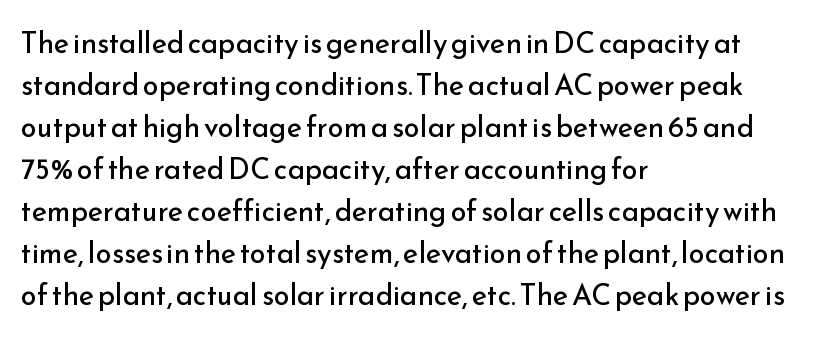
{"serif": "no", "italic": "no", "bold": "no", "weight": "regular", "width": "normal", "stroke_contrast": "low", "x_height": "small", "monospaced": "no", "underline": "no", "align": "left", "line_spacing": "normal", "line_spacing_ratio": 1.45, "letter_spacing": "normal", "letter_spacing_em": 0.0, "glyph_px": 29}
